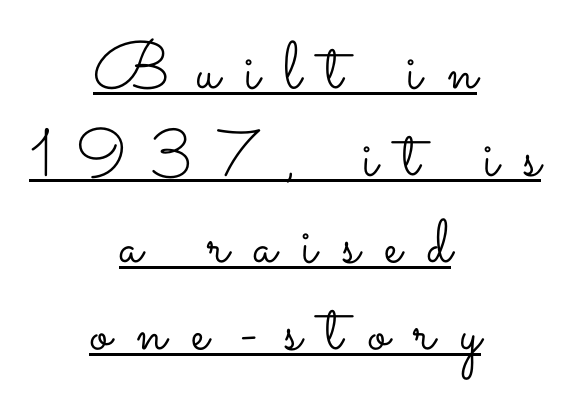
Underlined type. Is there much room between lines? A standard amount, neither cramped nor airy. Unbolded letterforms with no extra heft. Proportional: the letters do not fall into vertical columns. A typesetter would call this heavily tracked-out type.
